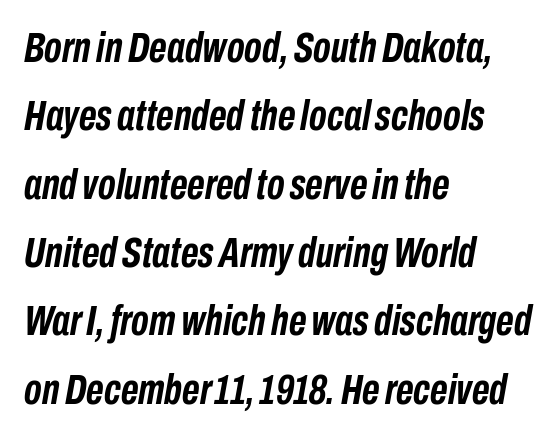
{"italic": "yes", "lean": "right", "slant_degrees": 10, "bold": "yes", "weight": "semibold", "width": "condensed", "stroke_contrast": "low", "x_height": "medium", "monospaced": "no", "underline": "no", "align": "left", "line_spacing": "normal", "line_spacing_ratio": 1.59, "letter_spacing": "normal", "letter_spacing_em": 0.0, "glyph_px": 43}
